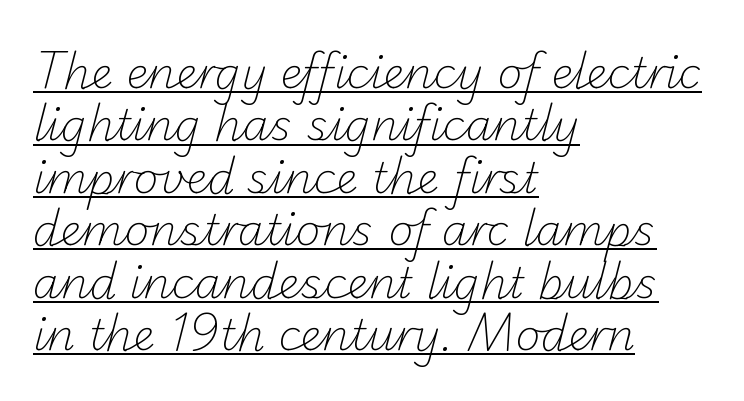
{"serif": "no", "bold": "no", "weight": "light", "width": "normal", "stroke_contrast": "low", "x_height": "small", "monospaced": "no", "underline": "yes", "align": "left", "line_spacing_ratio": 1.22, "letter_spacing": "normal", "letter_spacing_em": 0.0, "glyph_px": 43}
